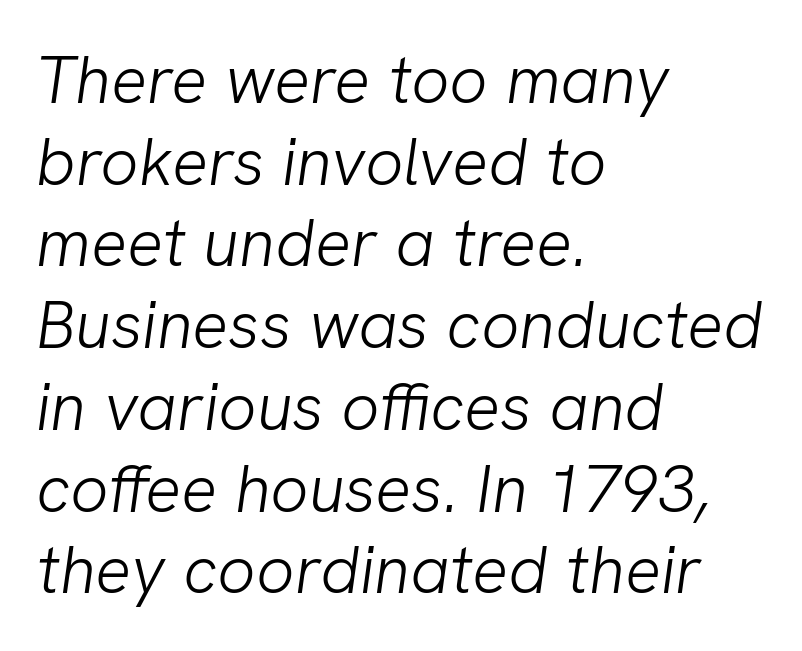
{"serif": "no", "bold": "no", "weight": "light", "width": "normal", "stroke_contrast": "low", "x_height": "medium", "monospaced": "no", "underline": "no", "align": "left", "line_spacing_ratio": 1.22, "letter_spacing": "normal", "letter_spacing_em": 0.0, "glyph_px": 67}
